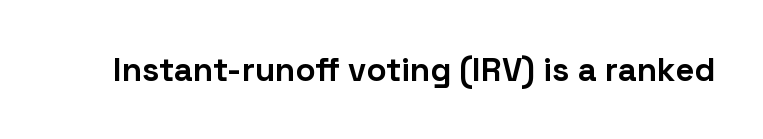
You'd pick this weight for a headline — it's a proper bold. I'd call this a sans setting — the letters go barefoot. The area under the type is left untouched. Spacing verdict: proportional, widths tailored to each character. The line texture is even and compact thanks to regular tracking. These lines were composed using upright roman letters.
